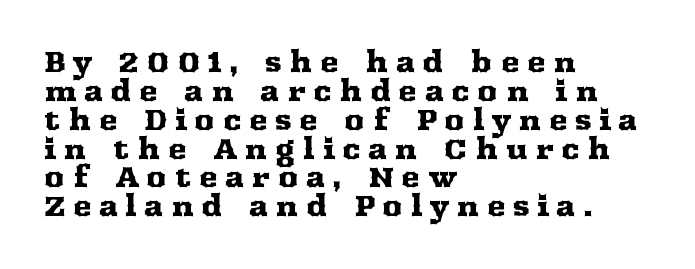
The image shows 28 px wide serif type, upright; set left-aligned, tight line spacing (1.03x), unusually wide letter spacing (+0.27 em), not underlined; medium stroke contrast and a medium x-height.
